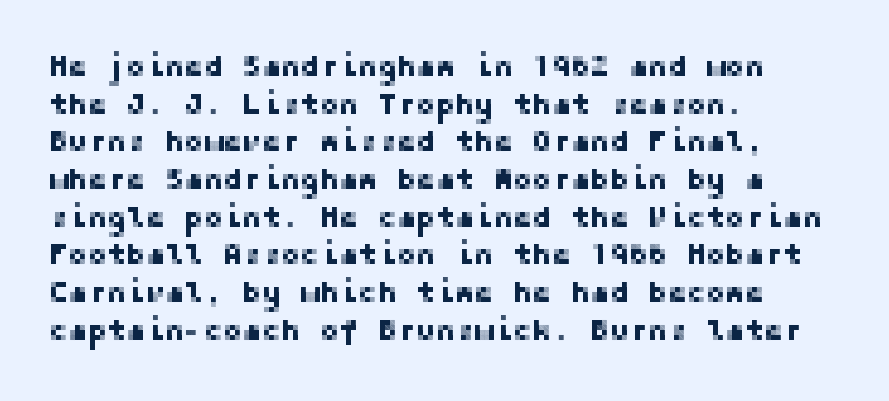
Q: Is the text italic (slanted)? A: No, it is upright.
Q: Is the typeface a serif or a sans-serif typeface? A: Sans-serif.
Q: Is the text underlined? A: No.
Q: How is the paragraph aligned? A: Left-aligned.
Q: Is the spacing between letters normal or unusually wide? A: Normal.
Q: Is the spacing between lines tight, normal or loose? A: Normal.
Q: Width (condensed, normal, or wide)? A: Normal.
Q: Stroke contrast? A: Low.
Q: x-height? A: Medium.
